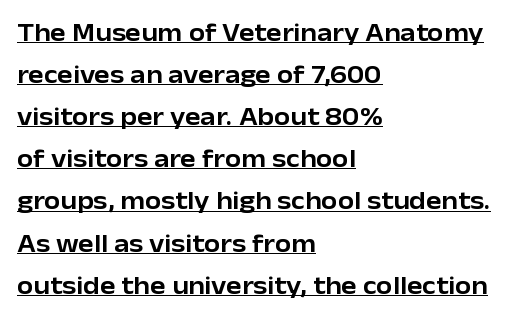
Q: Is the text italic (slanted)? A: No, it is upright.
Q: Is the text underlined? A: Yes.
Q: How is the paragraph aligned? A: Left-aligned.
Q: Is the spacing between letters normal or unusually wide? A: Normal.
Q: Is the spacing between lines tight, normal or loose? A: Normal.
